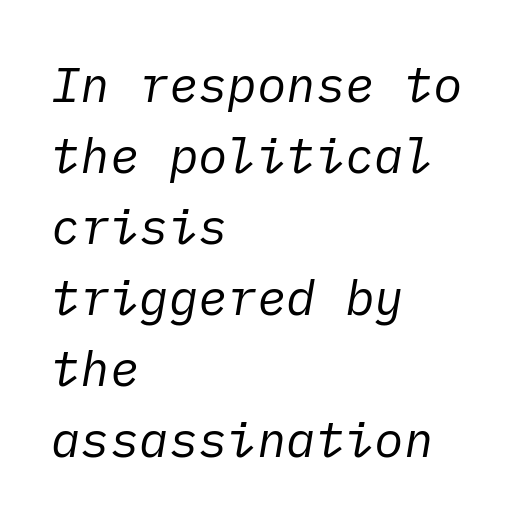
{"italic": "yes", "lean": "right", "slant_degrees": 10, "bold": "no", "weight": "regular", "width": "normal", "stroke_contrast": "low", "x_height": "medium", "underline": "no", "align": "left", "line_spacing": "normal", "line_spacing_ratio": 1.45, "letter_spacing": "normal", "letter_spacing_em": 0.0, "glyph_px": 49}
